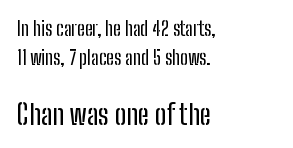
The image shows 28 px condensed sans-serif type, upright; set left-aligned, normal line spacing (1.51x), normal letter spacing, not underlined; the second (bottom) block is 1.47x larger; low stroke contrast and a medium x-height.
